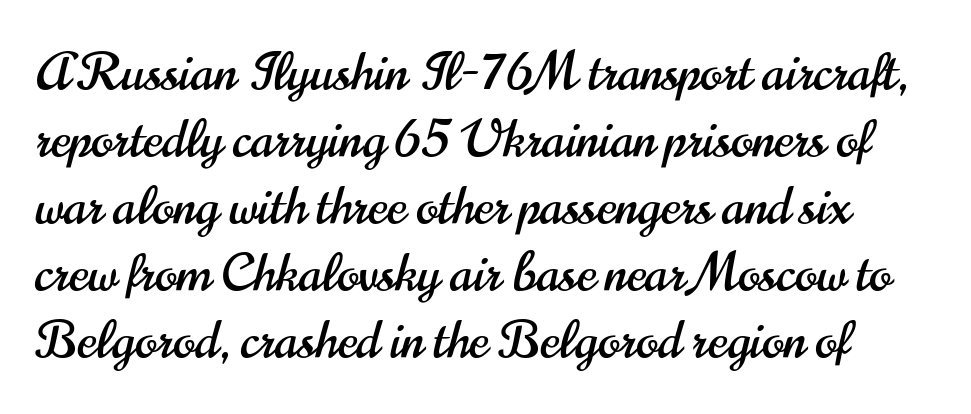
Q: Is the text italic (slanted)? A: Yes.
Q: Is the typeface a serif or a sans-serif typeface? A: Sans-serif.
Q: Is the text underlined? A: No.
Q: Is the spacing between letters normal or unusually wide? A: Normal.
Q: Is the spacing between lines tight, normal or loose? A: Normal.
Q: Width (condensed, normal, or wide)? A: Condensed.
Q: Stroke contrast? A: High.
Q: x-height? A: Small.
Q: Monospaced? A: No.
